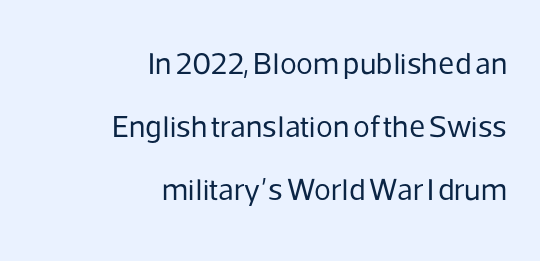
Q: Is the text bold? A: No.
Q: Is the text italic (slanted)? A: No, it is upright.
Q: Is the typeface a serif or a sans-serif typeface? A: Sans-serif.
Q: Is the text underlined? A: No.
Q: How is the paragraph aligned? A: Right-aligned.
Q: Is the spacing between letters normal or unusually wide? A: Normal.
Q: Is the spacing between lines tight, normal or loose? A: Loose.
Q: Width (condensed, normal, or wide)? A: Normal.
Q: Stroke contrast? A: Low.
Q: x-height? A: Medium.
Q: Monospaced? A: No.
